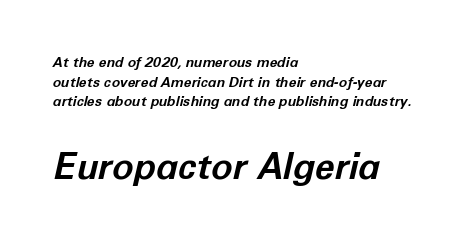
The typography opts for an oblique posture over an upright one. These lines are rendered in a variable-pitch font. A bare baseline throughout the passage. The glyphs have the mass of a bold cut. Where is the straight margin? On the left.
